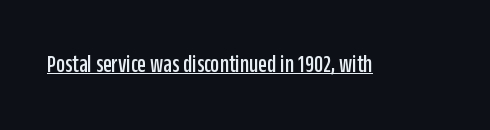
The image shows 25 px text type, upright; set normal letter spacing, underlined.
